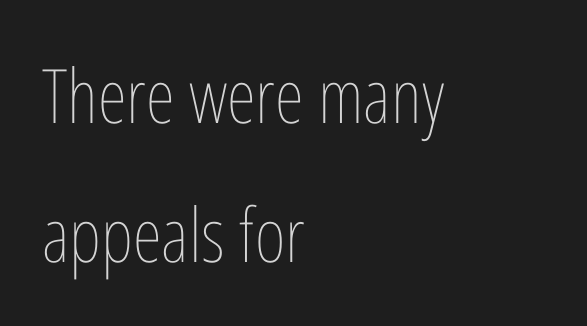
{"italic": "no", "bold": "no", "weight": "thin", "width": "condensed", "stroke_contrast": "low", "x_height": "medium", "monospaced": "no", "underline": "no", "align": "left", "line_spacing_ratio": 1.85, "letter_spacing": "normal", "letter_spacing_em": 0.0, "glyph_px": 75}
